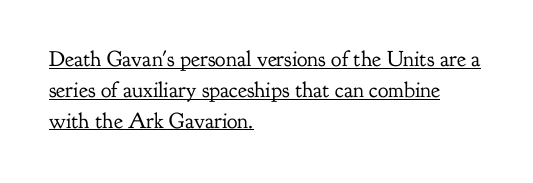
Quick note: not italic, upright. Decoration check: the copy is underlined. Is this a heavy cut? Hardly; it is regular or lighter. Does the copy run flush right? No — it runs flush left. Does extra space separate the letters? No, they use regular spacing.
